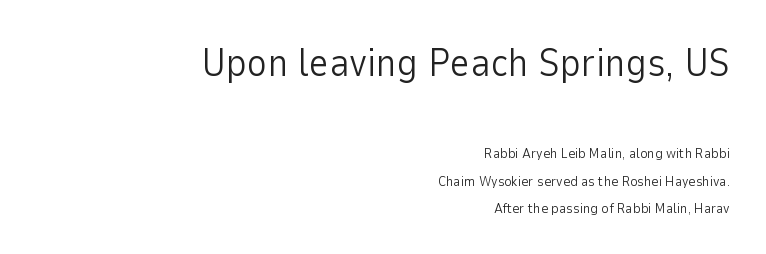
{"serif": "no", "italic": "no", "bold": "no", "weight": "light", "width": "normal", "stroke_contrast": "low", "x_height": "medium", "monospaced": "no", "underline": "no", "align": "right", "line_spacing": "loose", "line_spacing_ratio": 1.95, "letter_spacing": "normal", "letter_spacing_em": 0.0, "larger_block": "first", "size_ratio": 2.79, "glyph_px": 39}
